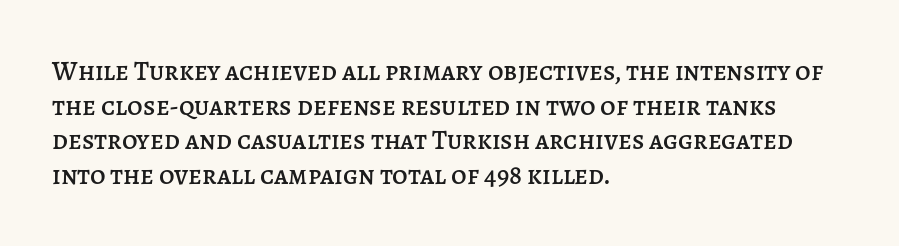
You could call the tracking neutral — neither tight nor loose. Interline gaps are of average width in this sample. The zone under the glyphs is completely vacant. A classic flush-left, rag-right setting is used for this passage. Style check: upright.
